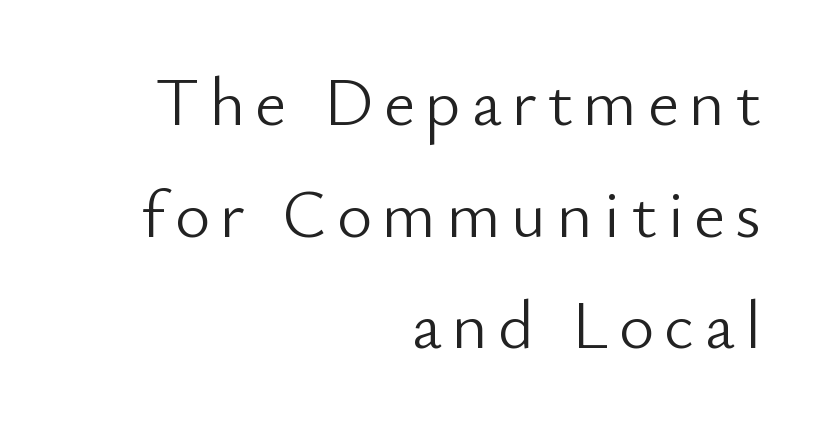
Q: Is the text bold? A: No.
Q: Is the text italic (slanted)? A: No, it is upright.
Q: Is the typeface a serif or a sans-serif typeface? A: Sans-serif.
Q: Is the text underlined? A: No.
Q: How is the paragraph aligned? A: Right-aligned.
Q: Is the spacing between lines tight, normal or loose? A: Normal.
Q: Width (condensed, normal, or wide)? A: Normal.
Q: Stroke contrast? A: Low.
Q: x-height? A: Small.
Q: Monospaced? A: No.
